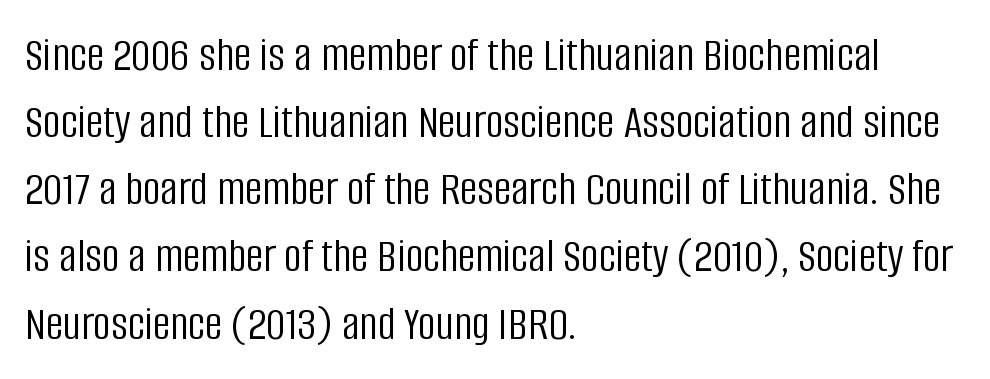
Q: Is the text bold? A: No.
Q: Is the text italic (slanted)? A: No, it is upright.
Q: Is the typeface a serif or a sans-serif typeface? A: Sans-serif.
Q: Is the text underlined? A: No.
Q: How is the paragraph aligned? A: Left-aligned.
Q: Is the spacing between letters normal or unusually wide? A: Normal.
Q: Is the spacing between lines tight, normal or loose? A: Normal.
Q: Width (condensed, normal, or wide)? A: Condensed.
Q: Stroke contrast? A: Low.
Q: x-height? A: Large.
Q: Monospaced? A: No.
